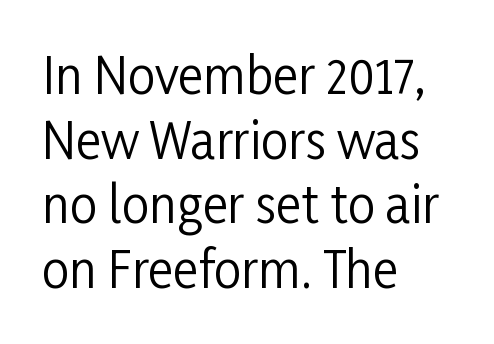
{"serif": "no", "italic": "no", "bold": "no", "weight": "regular", "width": "condensed", "stroke_contrast": "low", "x_height": "medium", "monospaced": "no", "underline": "no", "align": "left", "line_spacing": "normal", "line_spacing_ratio": 1.32, "letter_spacing": "normal", "letter_spacing_em": 0.0, "glyph_px": 49}
